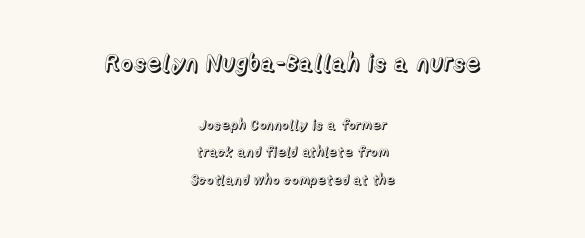
Q: Is the text italic (slanted)? A: Yes.
Q: Is the text underlined? A: No.
Q: How is the paragraph aligned? A: Centered.
Q: Is the spacing between letters normal or unusually wide? A: Normal.
Q: Is the spacing between lines tight, normal or loose? A: Loose.
Q: Which block of text is set in a larger size, the first (top) or the second (bottom)? A: The first (top) one.
